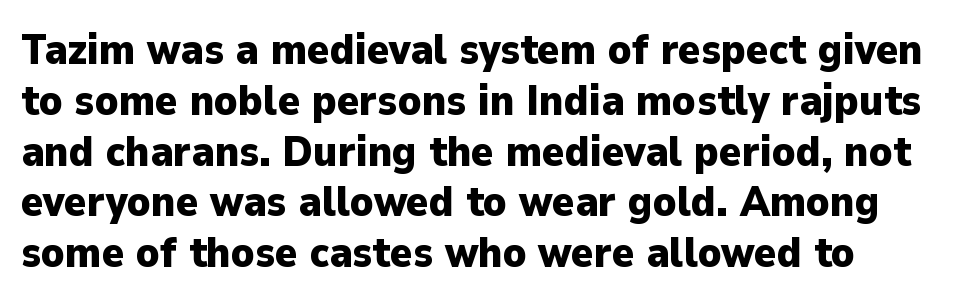
The image shows 42 px heavy sans-serif type, upright; set line spacing 1.21x, normal letter spacing, not underlined; low stroke contrast and a medium x-height.
